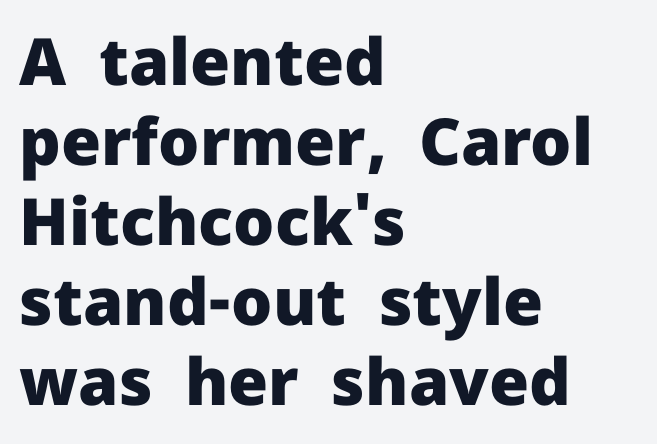
{"serif": "no", "italic": "no", "bold": "yes", "weight": "heavy", "width": "normal", "stroke_contrast": "low", "x_height": "medium", "monospaced": "no", "underline": "no", "align": "left", "line_spacing_ratio": 1.23, "letter_spacing": "normal", "letter_spacing_em": 0.0, "glyph_px": 65}
